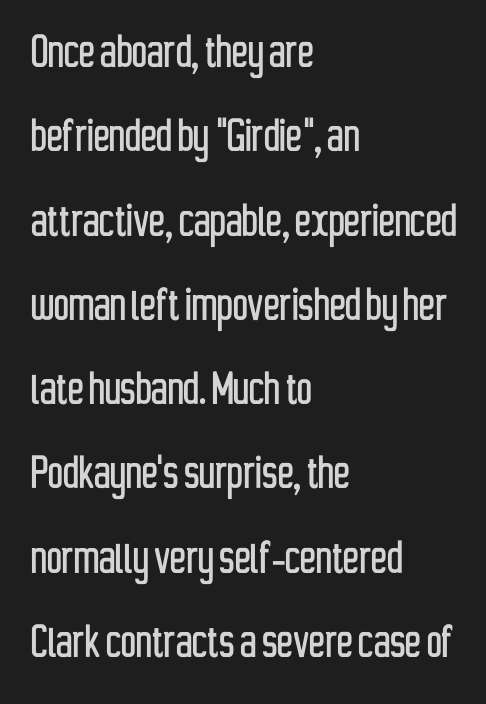
{"serif": "no", "italic": "no", "width": "condensed", "stroke_contrast": "low", "x_height": "medium", "monospaced": "no", "underline": "no", "align": "left", "line_spacing": "normal", "line_spacing_ratio": 1.59, "letter_spacing": "normal", "letter_spacing_em": 0.0, "glyph_px": 53}
